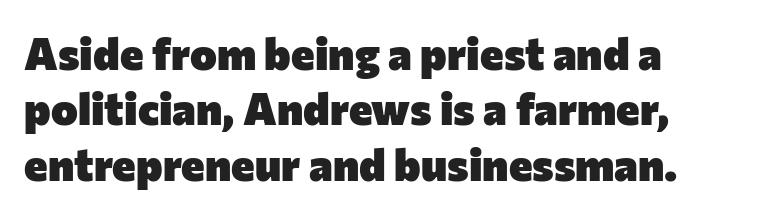
{"serif": "no", "italic": "no", "bold": "yes", "weight": "heavy", "width": "normal", "stroke_contrast": "low", "x_height": "medium", "monospaced": "no", "underline": "no", "align": "left", "line_spacing_ratio": 1.23, "letter_spacing": "normal", "letter_spacing_em": 0.0, "glyph_px": 45}
